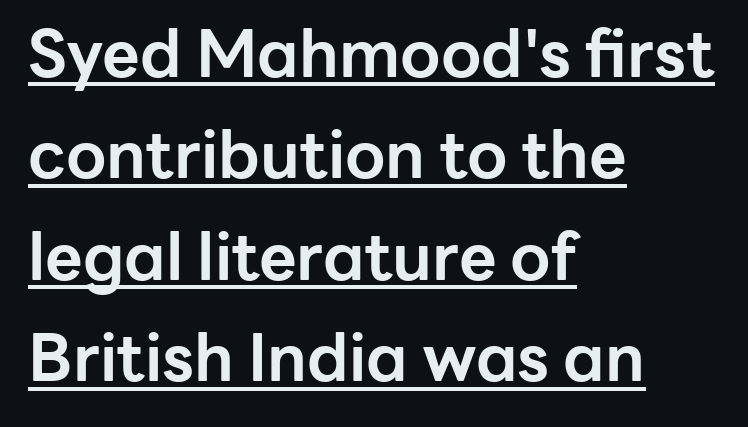
The image shows 65 px bold sans-serif type, upright; set left-aligned, normal line spacing (1.56x), normal letter spacing, underlined; low stroke contrast and a medium x-height.
